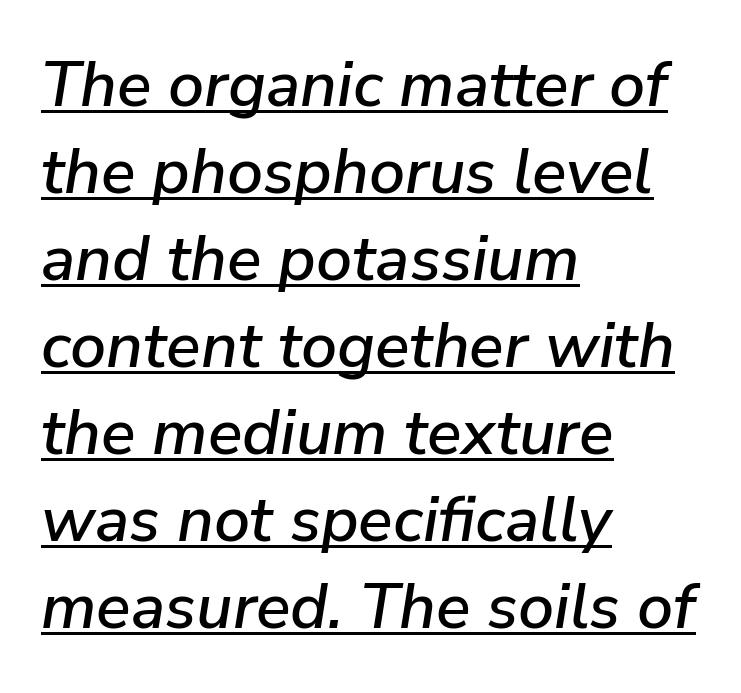
Characters follow at the spacing the type designer built in. The typesetter has applied underlining to the passage shown. Think of a printed novel: that variable character pitch is what you see here. Quick note: interline space is typical. Alignment: flush left.
